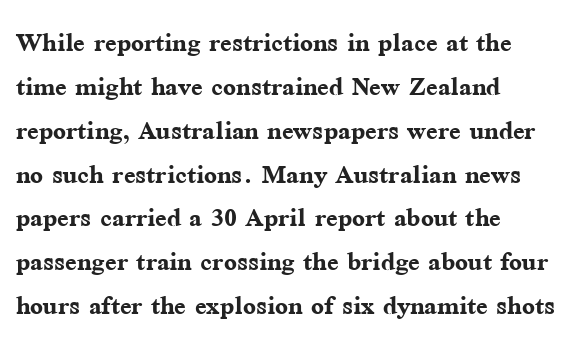
{"serif": "yes", "italic": "no", "bold": "yes", "weight": "semibold", "width": "normal", "stroke_contrast": "medium", "x_height": "medium", "monospaced": "no", "underline": "no", "align": "left", "line_spacing": "normal", "line_spacing_ratio": 1.29, "letter_spacing": "normal", "letter_spacing_em": 0.0, "glyph_px": 34}
